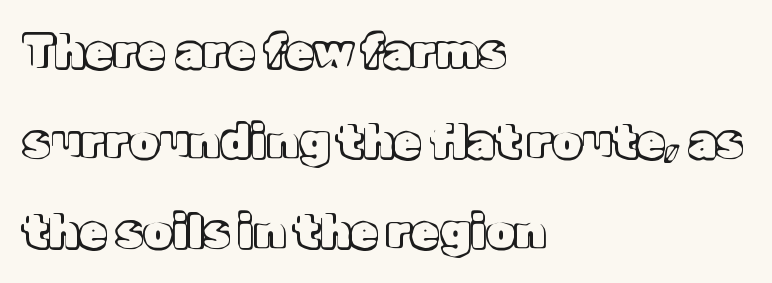
The image shows 46 px text type, upright; set left-aligned, loose line spacing (1.96x), normal letter spacing, not underlined; a medium x-height.
